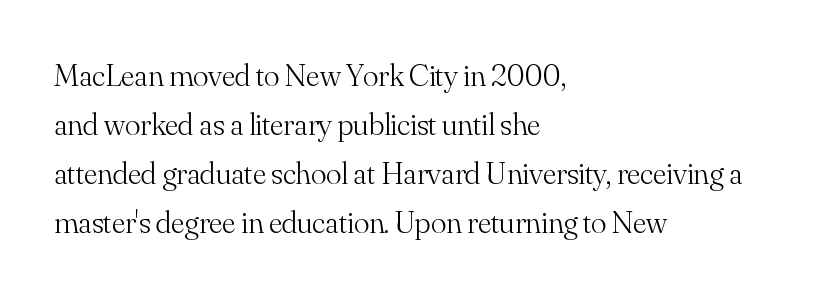
The image shows 32 px light serif type, upright; set left-aligned, normal line spacing (1.53x), normal letter spacing, not underlined; medium stroke contrast and a small x-height.
